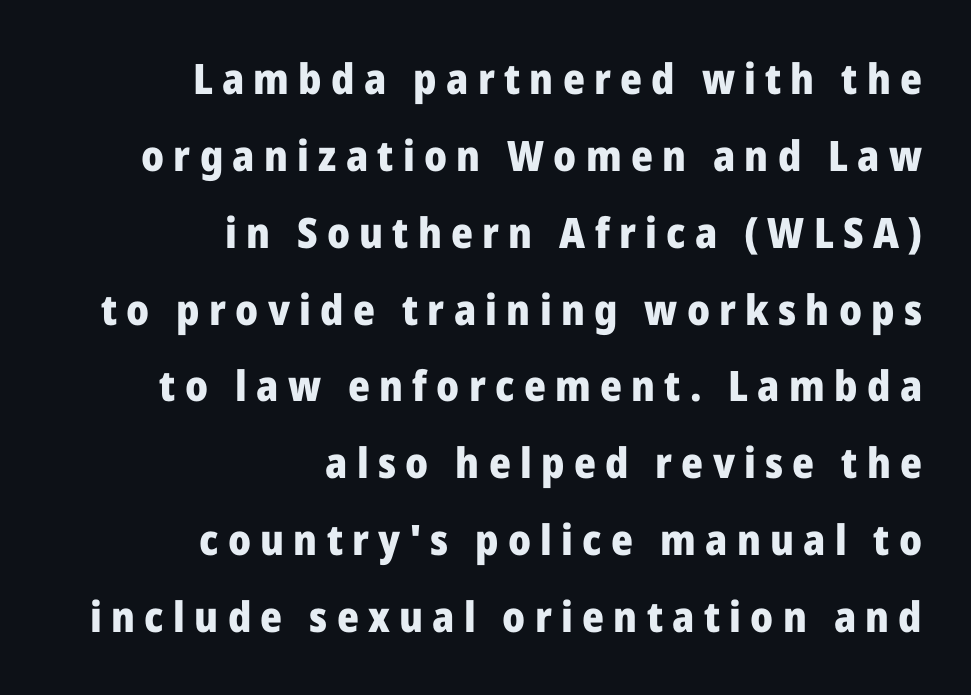
Substantial extra tracking has been applied to these lines. The lettering stays uniformly vertical, giving the passage a roman look. The passage shown is typed in a proportional face where columns would drift. Grotesque or geometric, the face here clearly has no serifs. Rule under the text: the space is simply empty.
